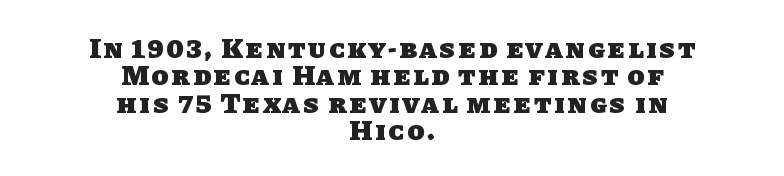
{"serif": "no", "bold": "yes", "weight": "heavy", "width": "normal", "stroke_contrast": "low", "x_height": "large", "monospaced": "no", "underline": "no", "align": "center", "line_spacing": "tight", "line_spacing_ratio": 0.98, "glyph_px": 28}
